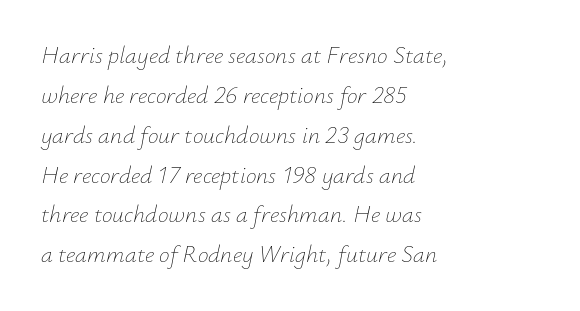
The tracking reads as untouched default to a designer's eye. Weight: regular or lighter. Yep, that's italic — everything's leaning. The paragraph has a hard left edge and a soft right edge. Summary of vertical rhythm: regular, with standard interline spacing. Just letters on the line, the space beneath them empty.
